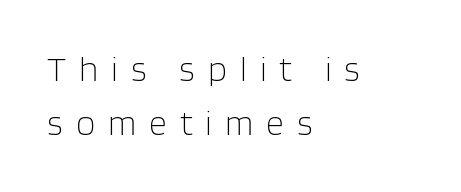
The image shows 35 px light sans-serif type, upright; set left-aligned, normal line spacing (1.55x), unusually wide letter spacing (+0.37 em), not underlined; low stroke contrast and a large x-height.
